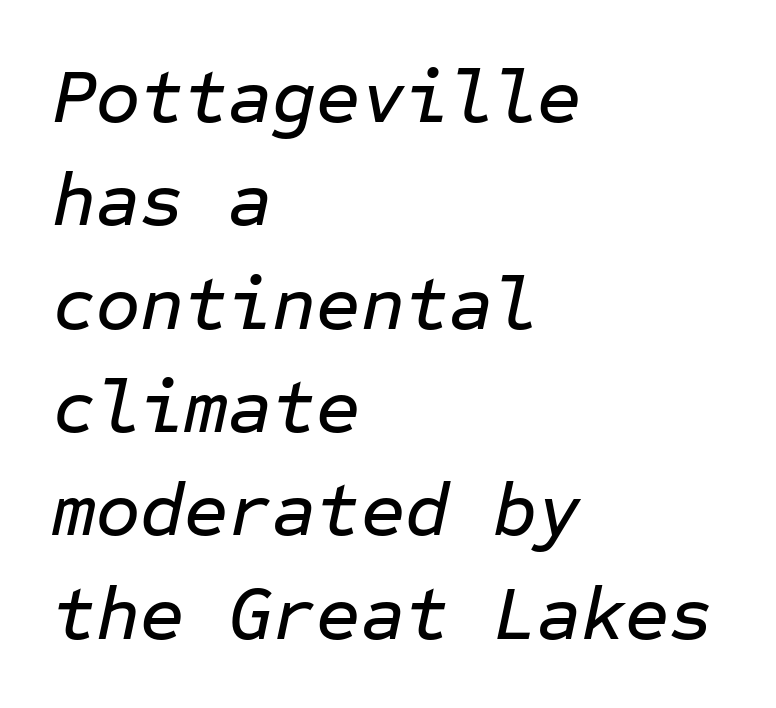
The image shows 76 px text type, italic (leaning right), monospaced; set left-aligned, normal line spacing (1.36x), normal letter spacing, not underlined; low stroke contrast and a medium x-height.
